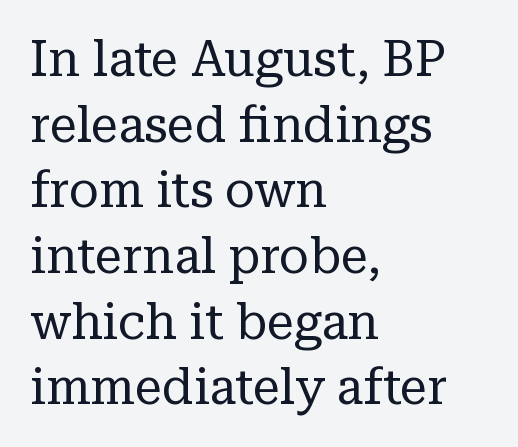
{"serif": "yes", "italic": "no", "bold": "no", "weight": "regular", "width": "normal", "stroke_contrast": "low", "x_height": "medium", "monospaced": "no", "underline": "no", "align": "left", "line_spacing": "normal", "line_spacing_ratio": 1.34, "letter_spacing": "normal", "letter_spacing_em": 0.0, "glyph_px": 49}
